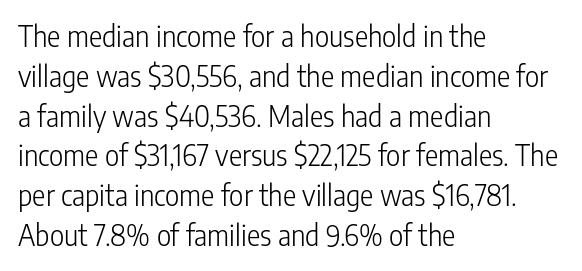
Beneath every word, the page is bare. No heavy texture on the line: the type isn't bold. Quick note: interline space is typical. Letterform terminals end flat and unadorned throughout the passage. Varying glyph widths throughout — classic text-font behaviour. Vertical strokes here are truly vertical.
